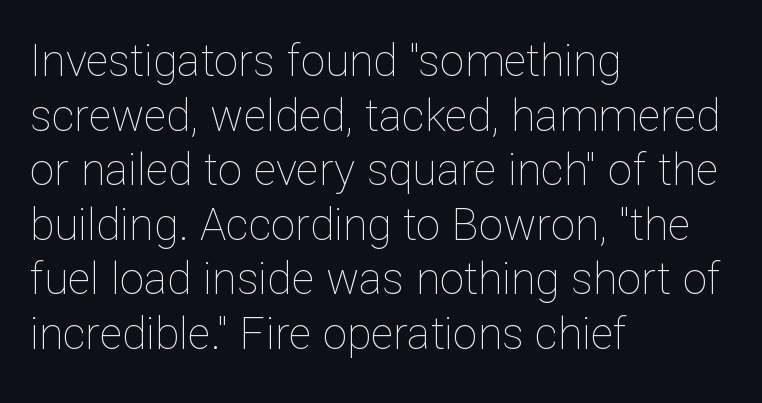
The image shows 44 px thin type, upright; set left-aligned, line spacing 1.24x, normal letter spacing, not underlined; low stroke contrast and a medium x-height.
